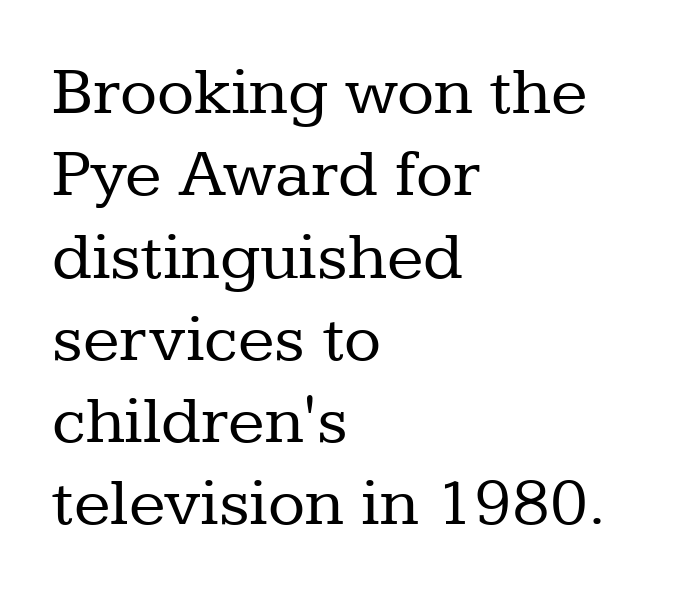
Q: Is the text bold? A: No.
Q: Is the text italic (slanted)? A: No, it is upright.
Q: Is the typeface a serif or a sans-serif typeface? A: Serif.
Q: Is the text underlined? A: No.
Q: How is the paragraph aligned? A: Left-aligned.
Q: Is the spacing between letters normal or unusually wide? A: Normal.
Q: Width (condensed, normal, or wide)? A: Normal.
Q: Stroke contrast? A: Low.
Q: x-height? A: Medium.
Q: Monospaced? A: No.
